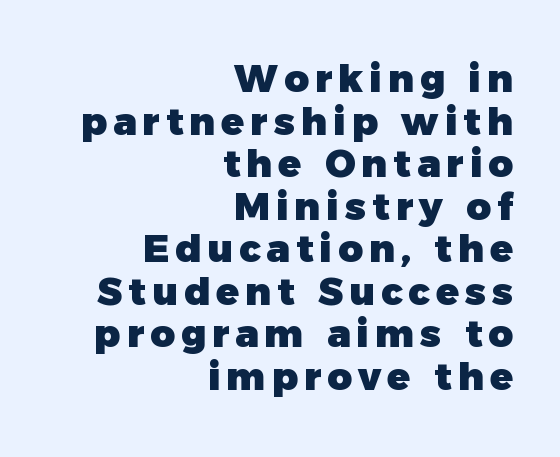
Q: Is the text bold? A: Yes.
Q: Is the typeface a serif or a sans-serif typeface? A: Sans-serif.
Q: Is the text underlined? A: No.
Q: How is the paragraph aligned? A: Right-aligned.
Q: Is the spacing between lines tight, normal or loose? A: Tight.
Q: Width (condensed, normal, or wide)? A: Normal.
Q: x-height? A: Medium.
Q: Monospaced? A: No.
